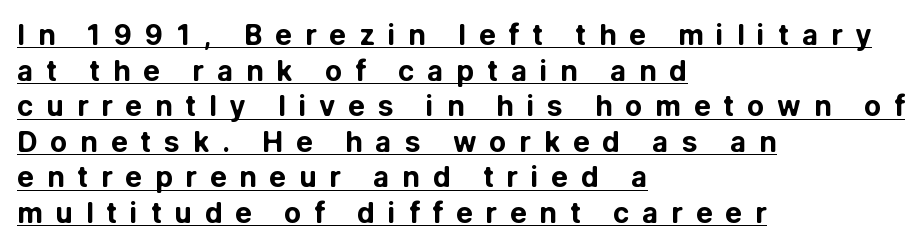
This block has exactly the height ordinary leading produces. Here the glyphs are tracked loosely, breaking word shapes into spaced letters. If you drew a ruler down the left edge, every line would touch it. Typographically, this falls in the sans-serif category.
